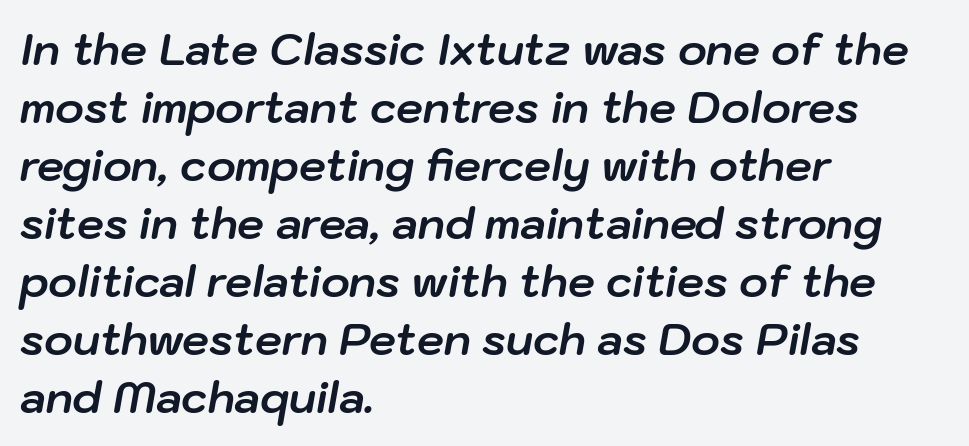
Notice how the stems are inclined rather than vertical — that's the hallmark of italics. Students, observe: this is what conventionally led text looks like. Only glyphs here, with clear space below each row. In terms of weight, the rendering is a true, heavy bold. The type is set solid horizontally, with unmodified tracking.
